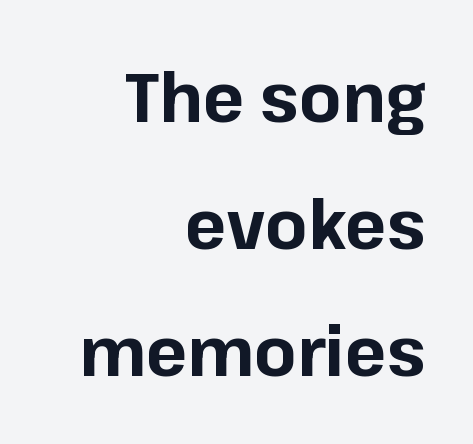
The image shows 69 px bold sans-serif type, upright; set right-aligned, line spacing 1.84x, normal letter spacing, not underlined; low stroke contrast and a medium x-height.
